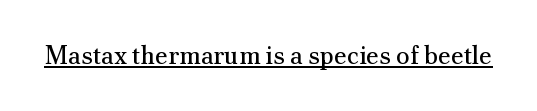
{"italic": "no", "bold": "no", "underline": "yes", "letter_spacing": "normal", "letter_spacing_em": 0.0, "glyph_px": 25}
